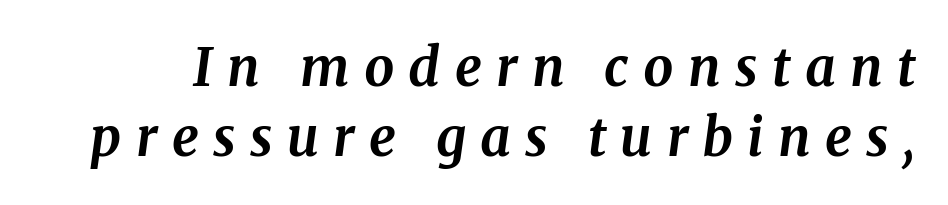
Q: Is the text bold? A: Yes.
Q: Is the text italic (slanted)? A: Yes, it leans right by about 8 degrees.
Q: Is the typeface a serif or a sans-serif typeface? A: Serif.
Q: Is the text underlined? A: No.
Q: Is the spacing between letters normal or unusually wide? A: Unusually wide.
Q: Is the spacing between lines tight, normal or loose? A: Normal.
Q: Width (condensed, normal, or wide)? A: Normal.
Q: Stroke contrast? A: Medium.
Q: x-height? A: Medium.
Q: Monospaced? A: No.
